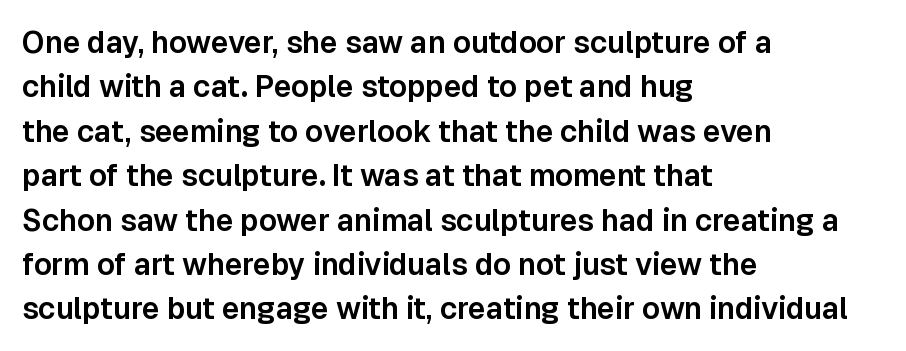
The image shows 30 px sans-serif type, upright; set left-aligned, normal line spacing (1.48x), normal letter spacing, not underlined; low stroke contrast and a medium x-height.
